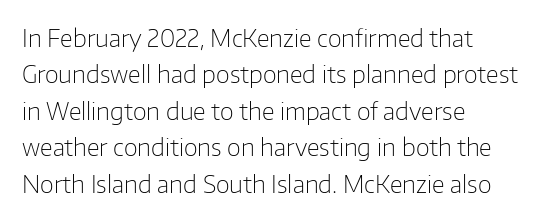
Q: Is the text bold? A: No.
Q: Is the text italic (slanted)? A: No, it is upright.
Q: Is the text underlined? A: No.
Q: How is the paragraph aligned? A: Left-aligned.
Q: Is the spacing between letters normal or unusually wide? A: Normal.
Q: Is the spacing between lines tight, normal or loose? A: Normal.
